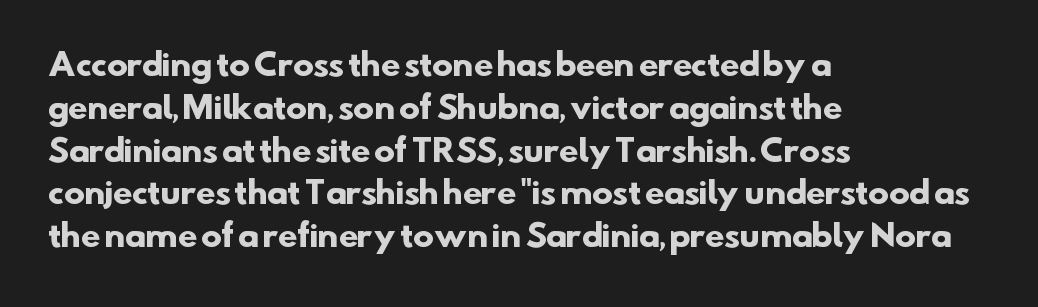
{"serif": "no", "bold": "yes", "weight": "heavy", "width": "normal", "stroke_contrast": "low", "x_height": "small", "monospaced": "no", "underline": "no", "align": "left", "line_spacing": "normal", "line_spacing_ratio": 1.38, "letter_spacing": "normal", "letter_spacing_em": 0.0, "glyph_px": 31}
